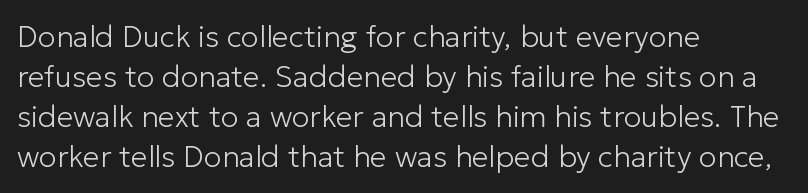
{"serif": "no", "italic": "no", "bold": "no", "weight": "light", "width": "normal", "stroke_contrast": "low", "x_height": "medium", "monospaced": "no", "underline": "no", "align": "left", "line_spacing": "normal", "line_spacing_ratio": 1.33, "letter_spacing": "normal", "letter_spacing_em": 0.0, "glyph_px": 30}
